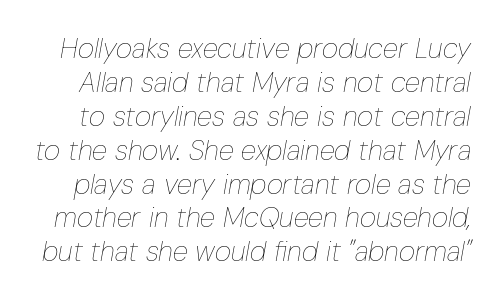
Q: Is the text bold? A: No.
Q: Is the text italic (slanted)? A: Yes, it leans right by about 10 degrees.
Q: Is the text underlined? A: No.
Q: Is the spacing between letters normal or unusually wide? A: Normal.
Q: Width (condensed, normal, or wide)? A: Condensed.
Q: Stroke contrast? A: Low.
Q: x-height? A: Medium.
Q: Monospaced? A: No.
